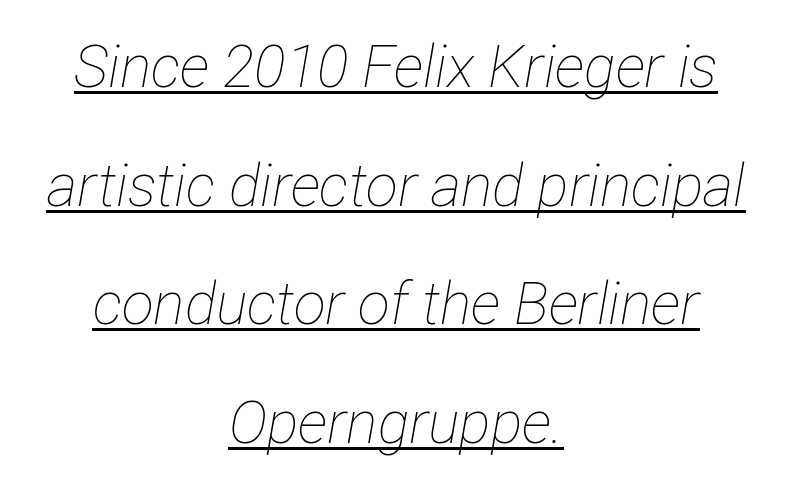
The rendering uses natural spacing where letterforms have individual widths. Successive baselines arrive slowly, with a big drop between each. A rule runs beneath these lines of type. Horizontal alignment here is central, giving a formal, balanced look. The glyphs look as if they've been sheared to an angle. The letterforms sit at book weight or below.
